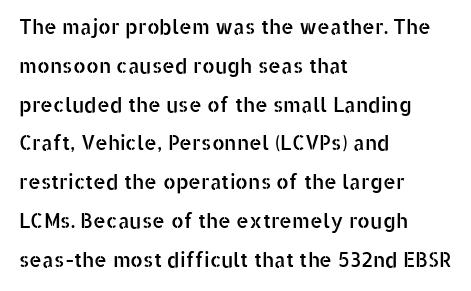
Tall strokes in this sample are plumb rather than angled. The tracking reads as untouched default to a designer's eye. How would I describe the line gaps? Wide and relaxed. The passage shown is not underscored anywhere. A student would call this left alignment; a typographer would say flush left, rag right.
